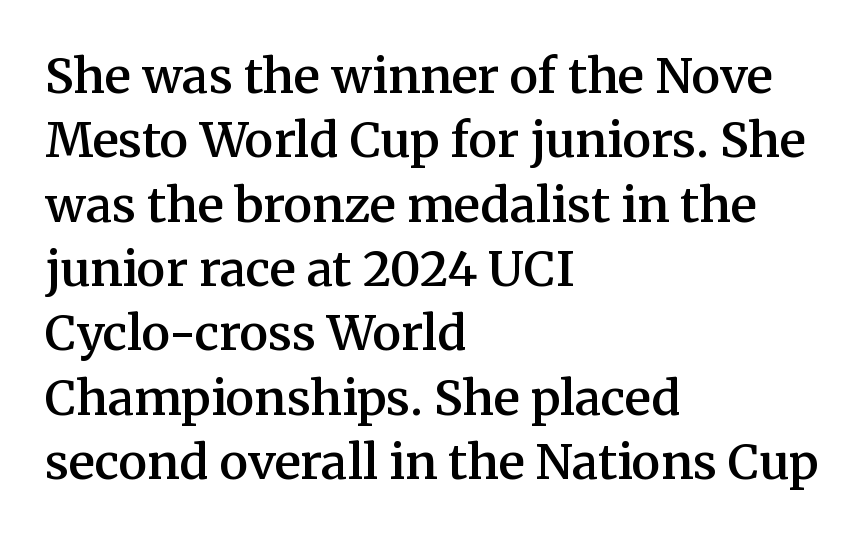
The image shows 48 px semibold serif type, upright; set left-aligned, normal line spacing (1.34x), normal letter spacing, not underlined; medium stroke contrast and a medium x-height.
